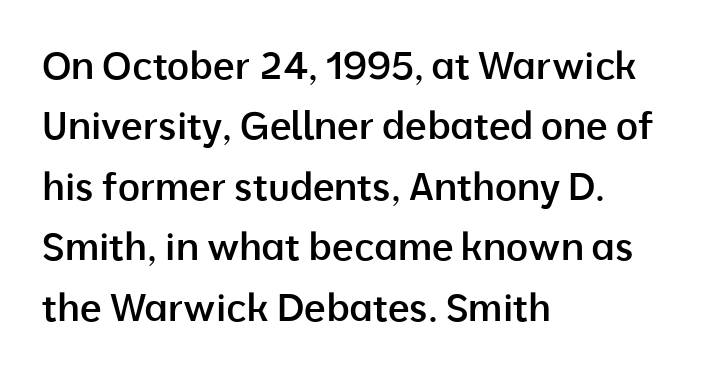
A typesetter would label this face a sans. Italic: no, the glyphs are upright roman. A classic flush-left, rag-right setting is used for this passage. You could not count columns in this text — the font is proportionally spaced. What stands out about the letter spacing? Nothing — it is the standard amount.
